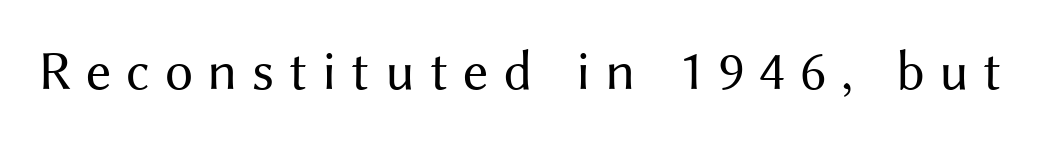
{"serif": "no", "italic": "no", "bold": "no", "weight": "regular", "width": "normal", "stroke_contrast": "medium", "x_height": "medium", "monospaced": "no", "underline": "no", "letter_spacing": "wide", "letter_spacing_em": 0.26, "glyph_px": 56}
